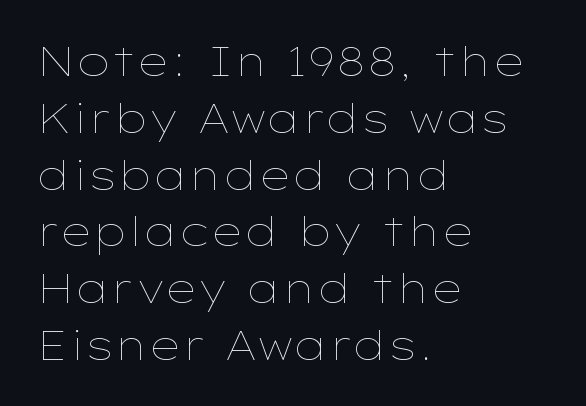
Q: Is the text bold? A: No.
Q: Is the text italic (slanted)? A: No, it is upright.
Q: Is the text underlined? A: No.
Q: How is the paragraph aligned? A: Left-aligned.
Q: Is the spacing between letters normal or unusually wide? A: Normal.
Q: Is the spacing between lines tight, normal or loose? A: Normal.
Q: Width (condensed, normal, or wide)? A: Wide.
Q: Stroke contrast? A: Low.
Q: x-height? A: Medium.
Q: Monospaced? A: No.
